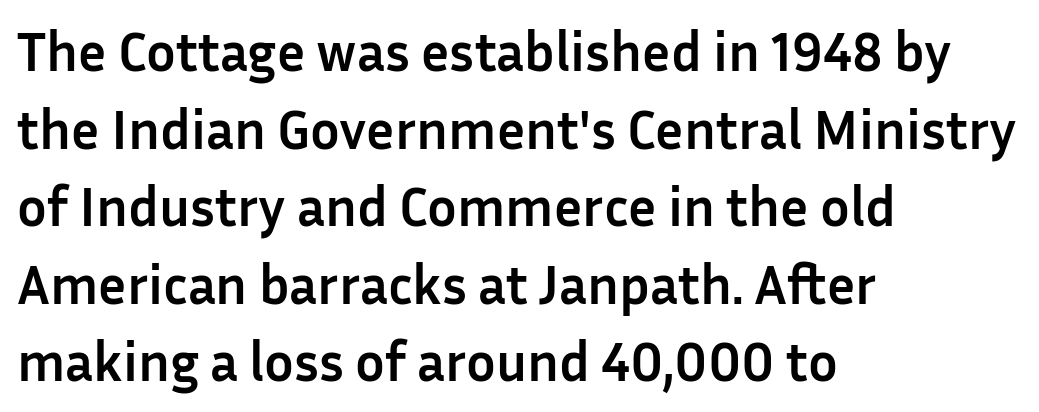
Q: Is the text bold? A: Yes.
Q: Is the text italic (slanted)? A: No, it is upright.
Q: Is the typeface a serif or a sans-serif typeface? A: Sans-serif.
Q: Is the text underlined? A: No.
Q: How is the paragraph aligned? A: Left-aligned.
Q: Is the spacing between letters normal or unusually wide? A: Normal.
Q: Is the spacing between lines tight, normal or loose? A: Normal.
Q: Width (condensed, normal, or wide)? A: Normal.
Q: Stroke contrast? A: Low.
Q: x-height? A: Medium.
Q: Monospaced? A: No.
